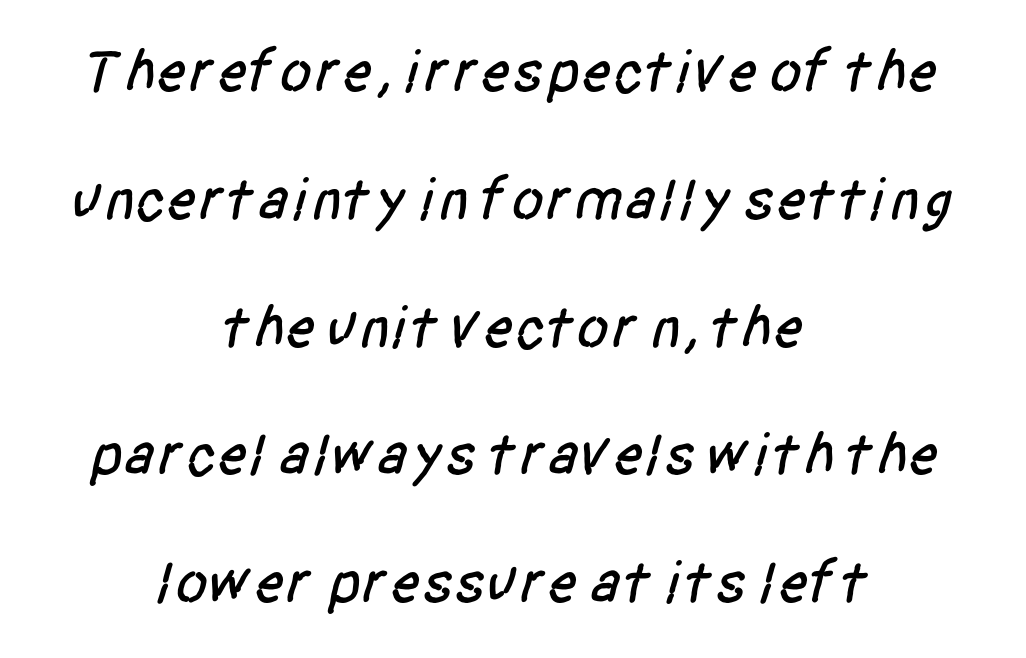
The image shows 60 px condensed sans-serif type; set centered, loose line spacing (2.13x), normal letter spacing, not underlined; low stroke contrast and a large x-height.
